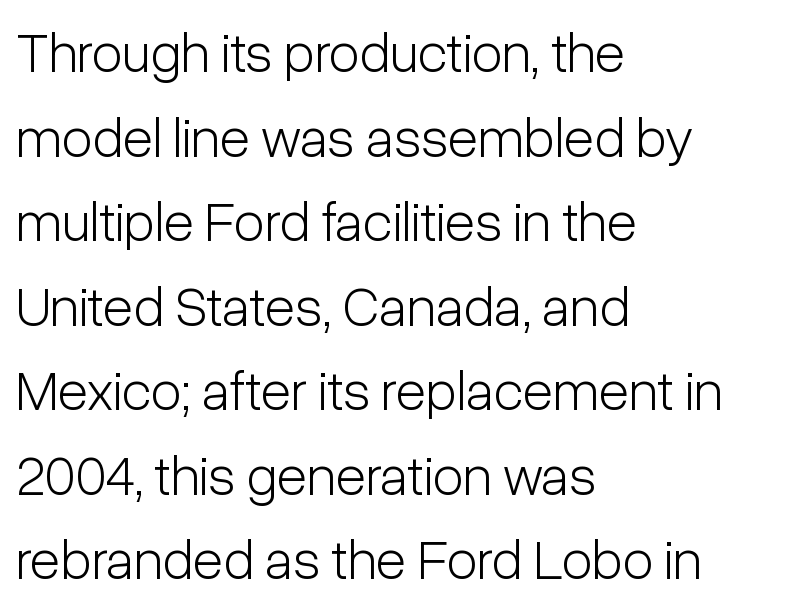
{"serif": "no", "italic": "no", "bold": "no", "weight": "light", "width": "condensed", "stroke_contrast": "low", "x_height": "medium", "monospaced": "no", "underline": "no", "align": "left", "line_spacing": "normal", "line_spacing_ratio": 1.51, "letter_spacing": "normal", "letter_spacing_em": 0.0, "glyph_px": 56}
